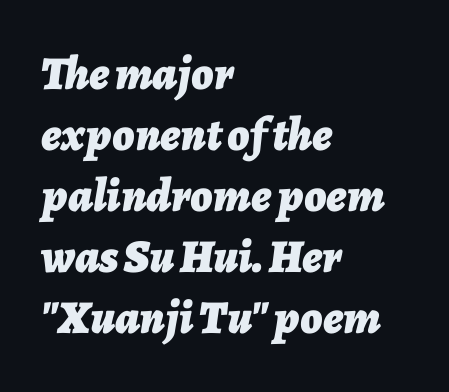
The image shows 47 px bold type, italic (leaning right); set left-aligned, normal line spacing (1.3x), normal letter spacing, not underlined; low stroke contrast and a medium x-height.
